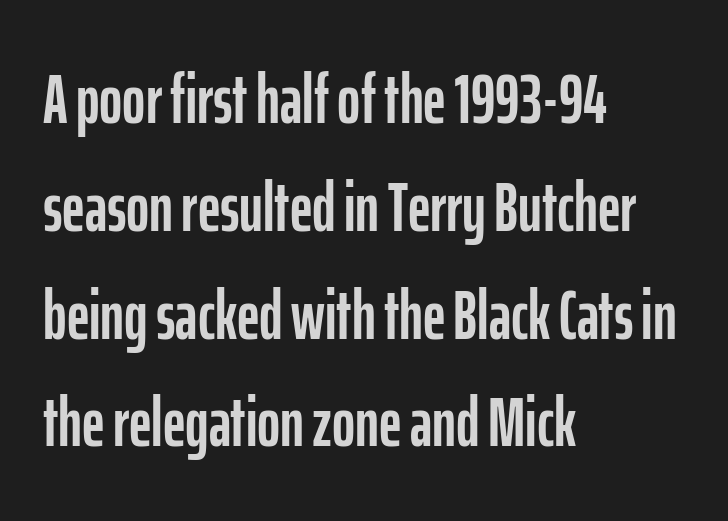
{"serif": "no", "italic": "no", "width": "condensed", "stroke_contrast": "low", "x_height": "medium", "monospaced": "no", "underline": "no", "align": "left", "line_spacing": "normal", "line_spacing_ratio": 1.54, "letter_spacing": "normal", "letter_spacing_em": 0.0, "glyph_px": 70}
